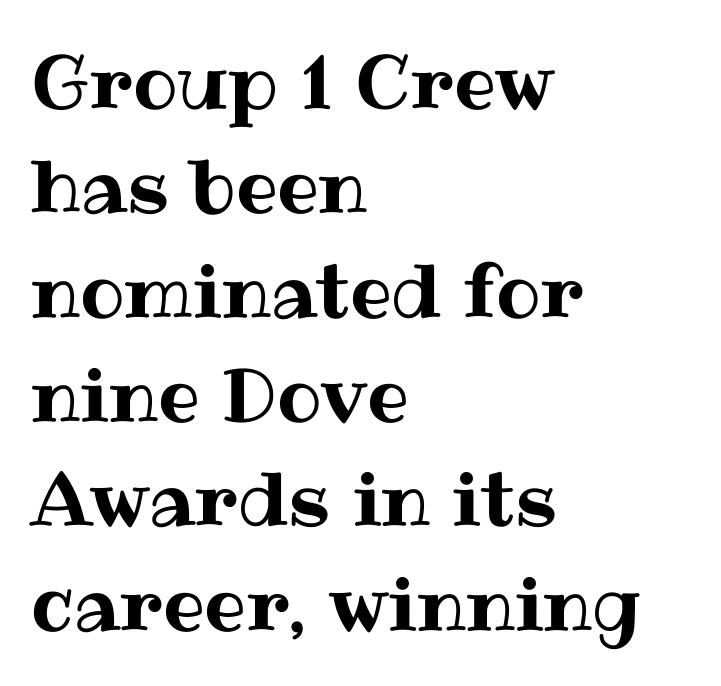
This sample has the flowing, uneven cadence of proportional lettering. Tracking value appears to be zero — textbook default spacing. Horizontally, the lines are justified to the leading edge only. Decoration check: the copy has no underline.
